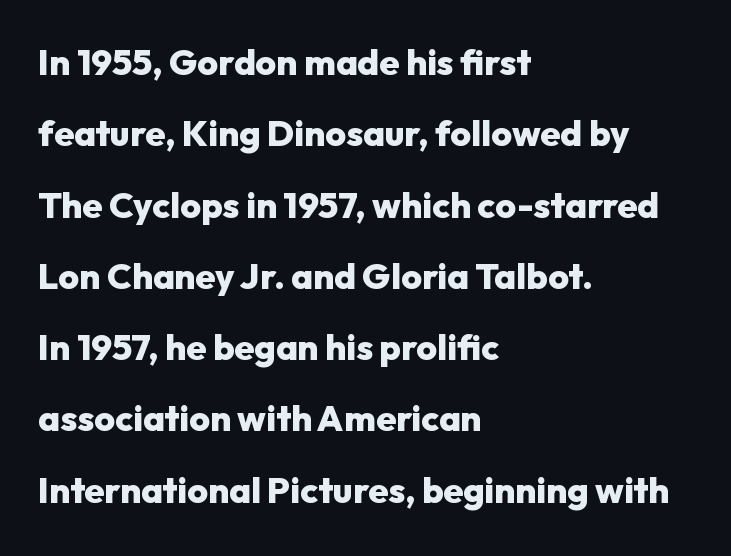
{"serif": "no", "italic": "no", "bold": "yes", "weight": "heavy", "width": "normal", "stroke_contrast": "low", "x_height": "medium", "monospaced": "no", "underline": "no", "align": "left", "line_spacing": "loose", "line_spacing_ratio": 1.98, "letter_spacing": "normal", "letter_spacing_em": 0.0, "glyph_px": 36}
